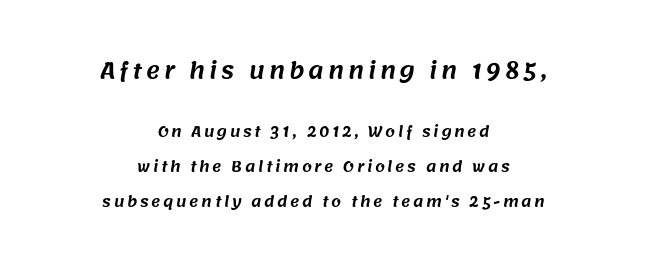
The space beneath each line is pristine and unruled. These lines stack symmetrically, like a column narrowing and widening about its center. The designer gave the opening block more size than the closing block. Rows of type keep a wide berth in the vertical direction.
